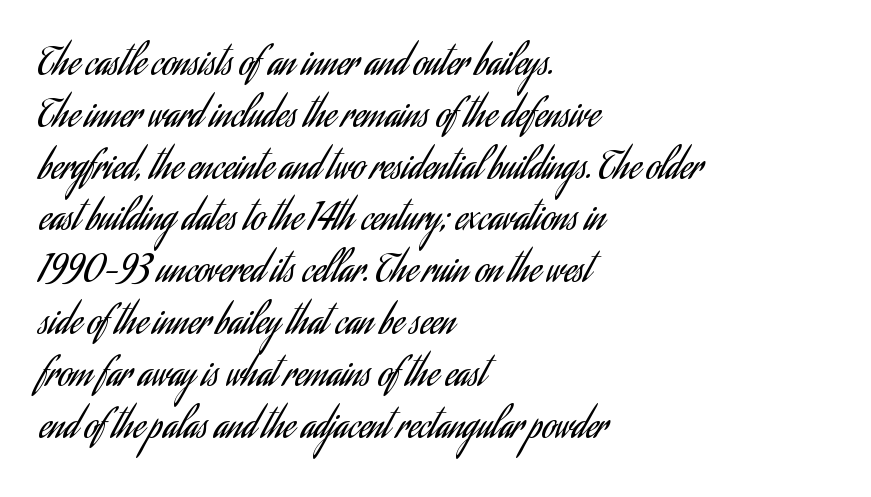
{"serif": "no", "bold": "no", "weight": "regular", "width": "condensed", "stroke_contrast": "low", "x_height": "small", "monospaced": "no", "underline": "no", "align": "left", "line_spacing": "normal", "line_spacing_ratio": 1.4, "letter_spacing": "normal", "letter_spacing_em": 0.0, "glyph_px": 37}
